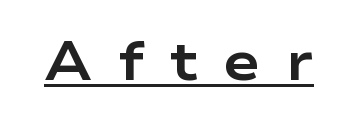
{"serif": "no", "italic": "no", "bold": "yes", "weight": "bold", "width": "wide", "stroke_contrast": "low", "x_height": "medium", "monospaced": "no", "underline": "yes", "letter_spacing": "wide", "letter_spacing_em": 0.47, "glyph_px": 55}
